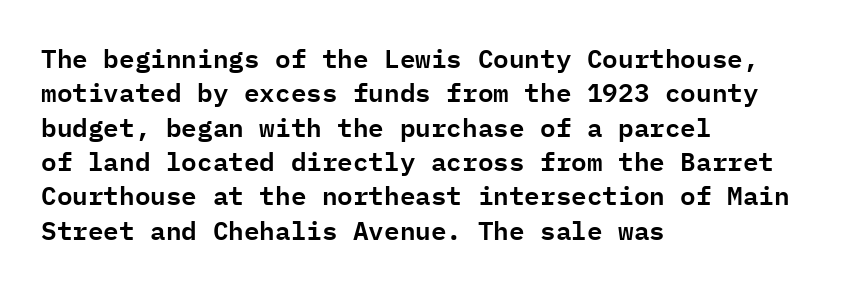
Q: Is the text italic (slanted)? A: No, it is upright.
Q: Is the text underlined? A: No.
Q: How is the paragraph aligned? A: Left-aligned.
Q: Is the spacing between letters normal or unusually wide? A: Normal.
Q: Is the spacing between lines tight, normal or loose? A: Normal.
